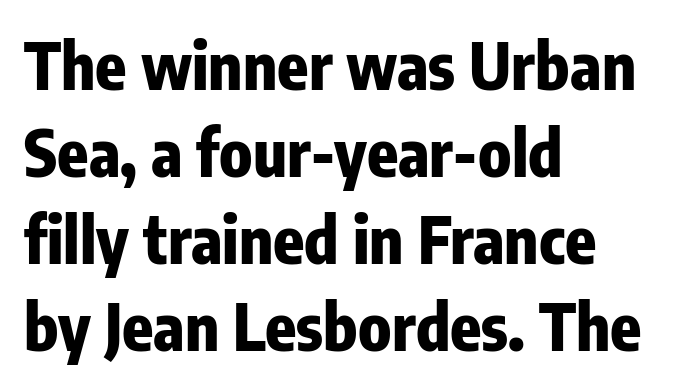
Q: Is the text bold? A: Yes.
Q: Is the text italic (slanted)? A: No, it is upright.
Q: Is the typeface a serif or a sans-serif typeface? A: Sans-serif.
Q: Is the text underlined? A: No.
Q: How is the paragraph aligned? A: Left-aligned.
Q: Is the spacing between letters normal or unusually wide? A: Normal.
Q: Is the spacing between lines tight, normal or loose? A: Normal.
Q: Width (condensed, normal, or wide)? A: Condensed.
Q: Stroke contrast? A: Low.
Q: x-height? A: Medium.
Q: Monospaced? A: No.
